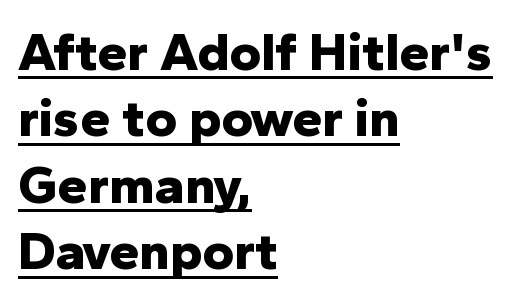
Tracking value appears to be zero — textbook default spacing. Italic: no, the glyphs are upright roman. Varying glyph widths throughout — classic text-font behaviour. Typeset ragged right — the left edge is the straight one. The sample's only ornament is a line tracing under the words. The typeface chosen for these lines omits serifs.
